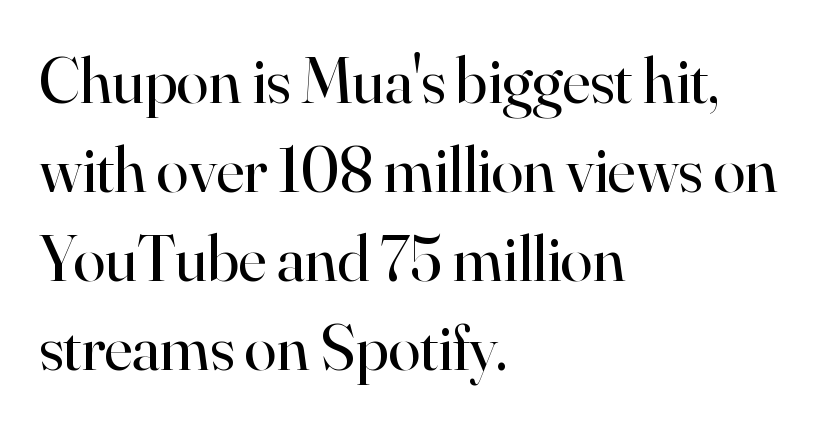
The space beneath each line is pristine and unruled. What kind of face is this? One with serifs. The letterforms sit at book weight or below. The passage shown stacks its lines at a standard gap. In terms of posture, this sample is upright.
